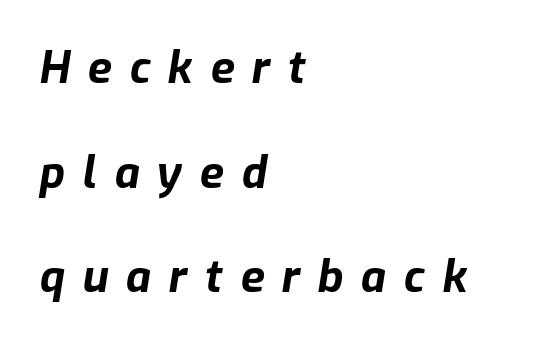
{"italic": "yes", "lean": "right", "slant_degrees": 9, "bold": "yes", "weight": "bold", "width": "normal", "stroke_contrast": "low", "x_height": "medium", "monospaced": "no", "underline": "no", "align": "left", "line_spacing": "loose", "line_spacing_ratio": 2.38, "letter_spacing": "wide", "letter_spacing_em": 0.4, "glyph_px": 44}
